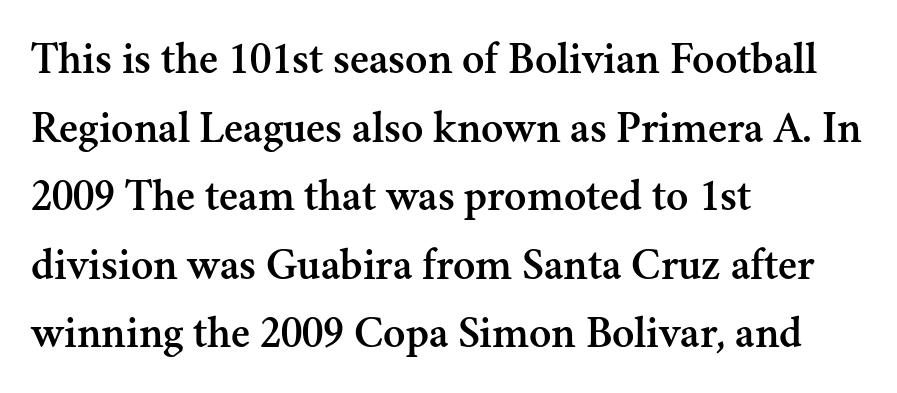
Descender tails drop into unmarked territory. The tracking reads as untouched default to a designer's eye. The face used here is seriffed, in the tradition of book romans. The letters stand upright; this is a roman face. Is the block centered? No — it sits flush against the left margin.
